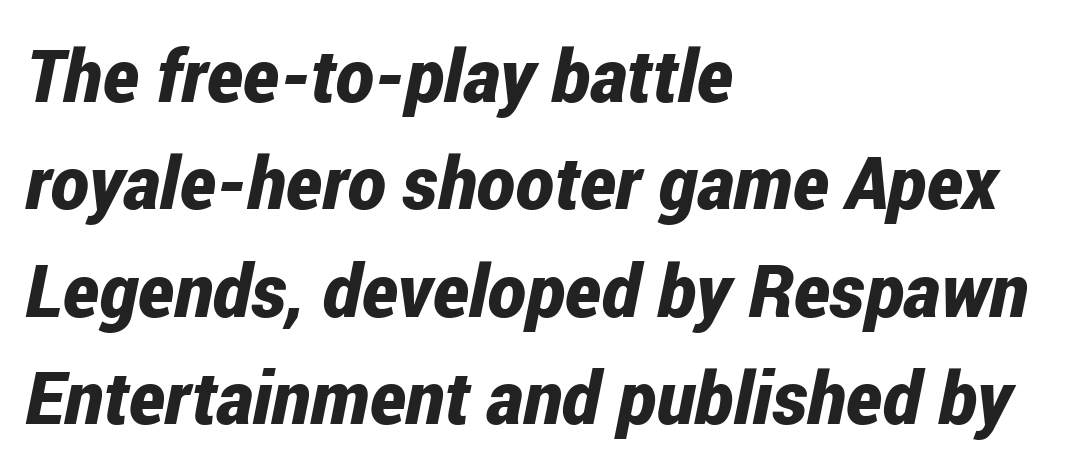
The image shows 73 px bold, condensed type, italic (leaning right); set left-aligned, normal line spacing (1.47x), normal letter spacing, not underlined; low stroke contrast and a medium x-height.
